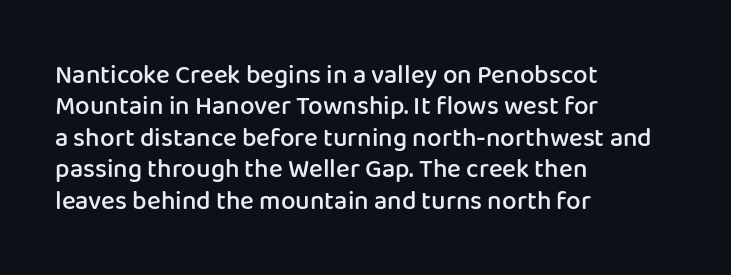
Q: Is the text bold? A: Semi-bold.
Q: Is the text italic (slanted)? A: No, it is upright.
Q: Is the text underlined? A: No.
Q: How is the paragraph aligned? A: Left-aligned.
Q: Is the spacing between letters normal or unusually wide? A: Normal.
